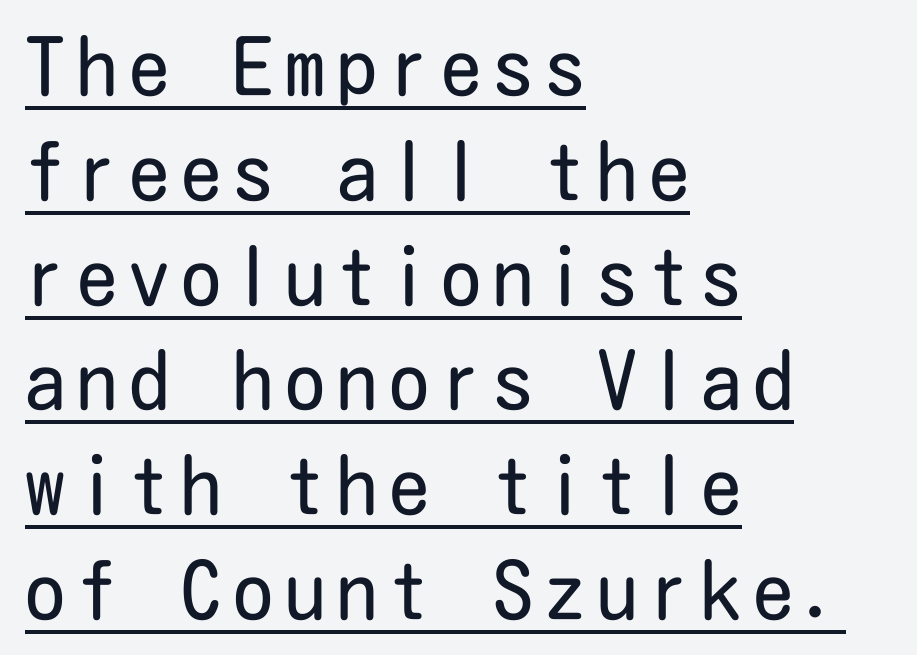
Q: Is the text bold? A: No.
Q: Is the text italic (slanted)? A: No, it is upright.
Q: Is the typeface a serif or a sans-serif typeface? A: Sans-serif.
Q: Is the text underlined? A: Yes.
Q: How is the paragraph aligned? A: Left-aligned.
Q: Is the spacing between lines tight, normal or loose? A: Normal.
Q: Width (condensed, normal, or wide)? A: Condensed.
Q: Stroke contrast? A: Low.
Q: x-height? A: Medium.
